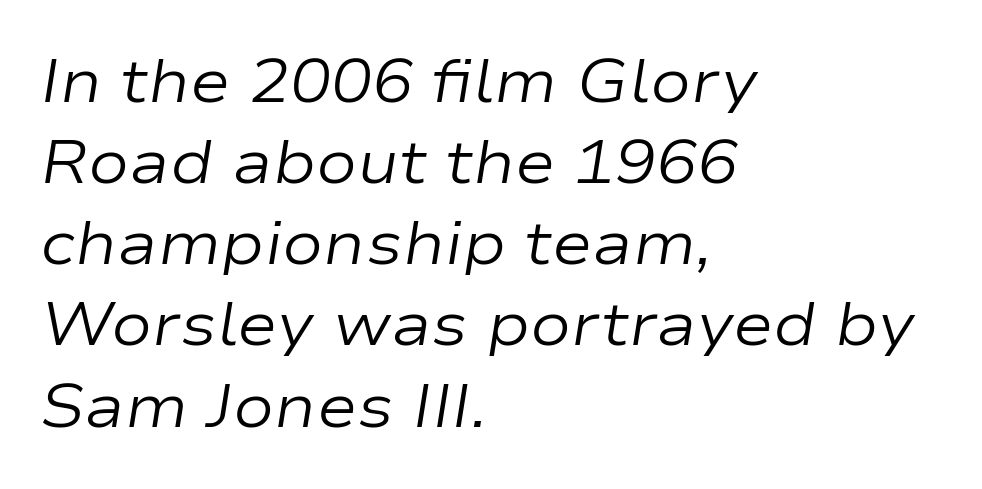
The image shows 61 px regular-weight, wide type, italic (leaning right); set left-aligned, normal line spacing (1.33x), normal letter spacing, not underlined; low stroke contrast and a medium x-height.
